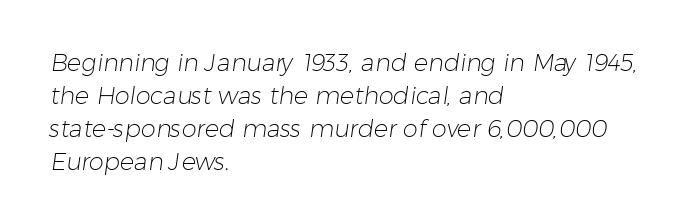
Q: Is the text bold? A: No.
Q: Is the text underlined? A: No.
Q: How is the paragraph aligned? A: Left-aligned.
Q: Is the spacing between letters normal or unusually wide? A: Normal.
Q: Is the spacing between lines tight, normal or loose? A: Normal.
